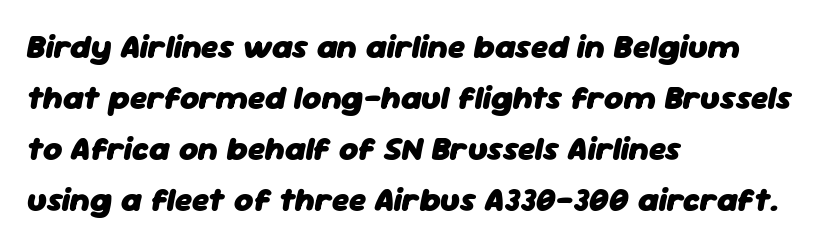
The image shows 33 px heavy type, italic (leaning right); set left-aligned, normal line spacing (1.55x), normal letter spacing, not underlined; low stroke contrast and a medium x-height.
